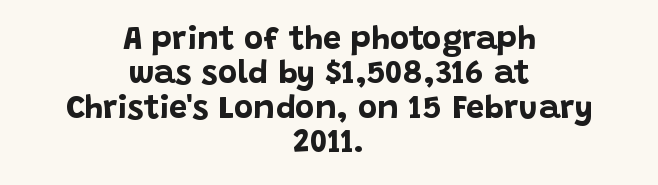
{"serif": "no", "italic": "no", "bold": "yes", "weight": "bold", "width": "normal", "stroke_contrast": "low", "x_height": "large", "monospaced": "no", "underline": "no", "align": "center", "line_spacing": "tight", "line_spacing_ratio": 1.04, "letter_spacing": "normal", "letter_spacing_em": 0.0, "glyph_px": 33}
